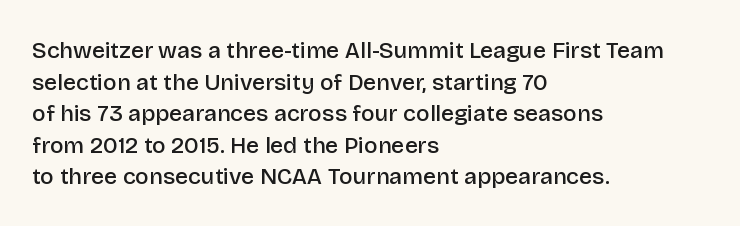
The image shows 23 px text type, upright; set left-aligned, normal line spacing (1.37x), normal letter spacing, not underlined.
